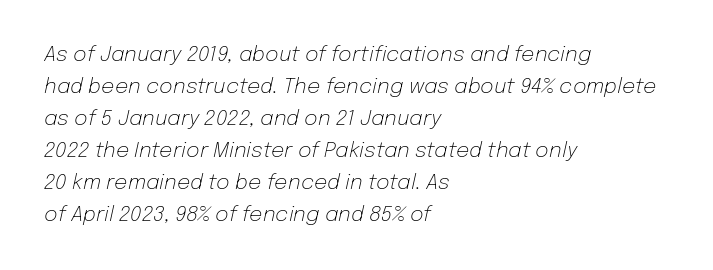
Q: Is the text bold? A: No.
Q: Is the text italic (slanted)? A: Yes, it leans right by about 12 degrees.
Q: Is the text underlined? A: No.
Q: How is the paragraph aligned? A: Left-aligned.
Q: Is the spacing between letters normal or unusually wide? A: Normal.
Q: Is the spacing between lines tight, normal or loose? A: Normal.
